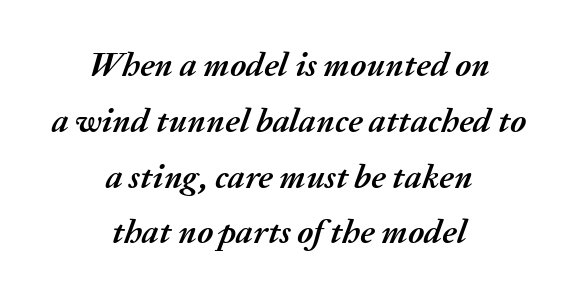
The lines sit at an ordinary, default distance from one another. This sample uses an oblique cut, with every glyph tilted off the vertical. A typesetter would call this proportional, since set widths differ per character. Lines of text with bare space underneath. Short note: letters normally spaced. Notice how thick the strokes are: this is what a full bold looks like.
